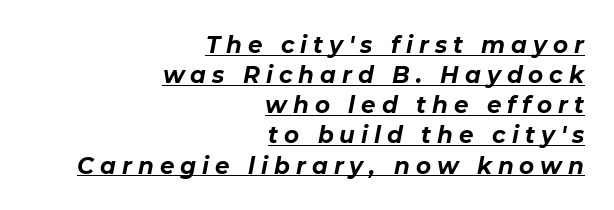
The image shows 23 px bold type, italic (leaning right); set right-aligned, normal line spacing (1.31x), unusually wide letter spacing (+0.26 em), underlined.
